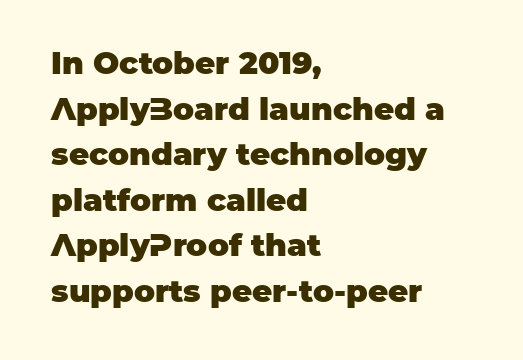
Q: Is the text bold? A: Yes.
Q: Is the text italic (slanted)? A: No, it is upright.
Q: Is the typeface a serif or a sans-serif typeface? A: Sans-serif.
Q: Is the text underlined? A: No.
Q: How is the paragraph aligned? A: Left-aligned.
Q: Is the spacing between letters normal or unusually wide? A: Normal.
Q: Is the spacing between lines tight, normal or loose? A: Normal.
Q: Width (condensed, normal, or wide)? A: Normal.
Q: Stroke contrast? A: Low.
Q: x-height? A: Large.
Q: Monospaced? A: No.
